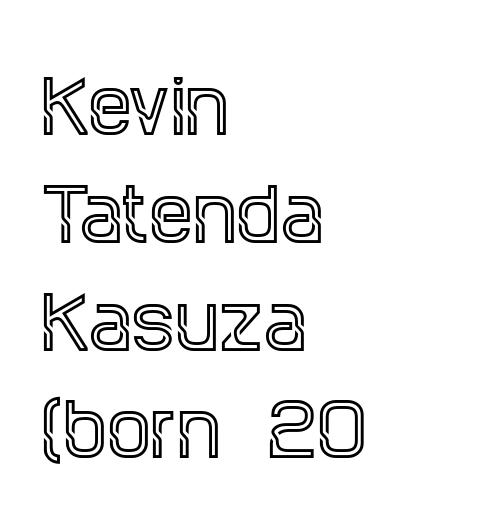
The image shows 70 px condensed serif type, upright; set left-aligned, normal line spacing (1.54x), normal letter spacing, not underlined; a large x-height.
